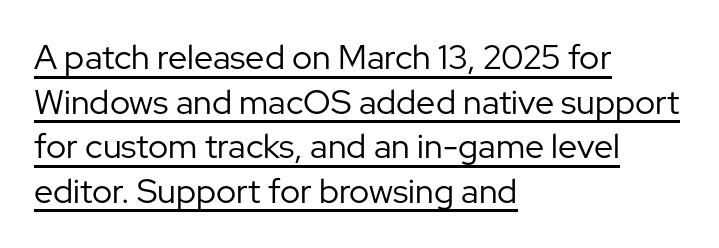
Q: Is the text bold? A: No.
Q: Is the text italic (slanted)? A: No, it is upright.
Q: Is the typeface a serif or a sans-serif typeface? A: Sans-serif.
Q: Is the text underlined? A: Yes.
Q: How is the paragraph aligned? A: Left-aligned.
Q: Is the spacing between letters normal or unusually wide? A: Normal.
Q: Is the spacing between lines tight, normal or loose? A: Normal.
Q: Width (condensed, normal, or wide)? A: Normal.
Q: Stroke contrast? A: Low.
Q: x-height? A: Medium.
Q: Monospaced? A: No.
